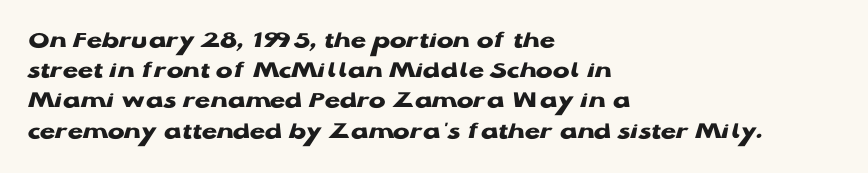
Q: Is the text bold? A: Yes.
Q: Is the text italic (slanted)? A: No, it is upright.
Q: Is the text underlined? A: No.
Q: How is the paragraph aligned? A: Left-aligned.
Q: Is the spacing between letters normal or unusually wide? A: Normal.
